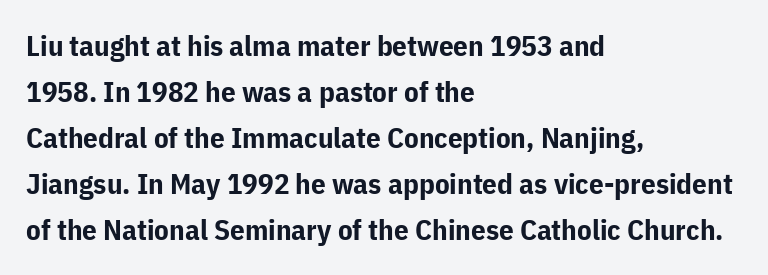
The image shows 29 px bold sans-serif type, upright; set left-aligned, normal line spacing (1.59x), normal letter spacing, not underlined; low stroke contrast and a medium x-height.
